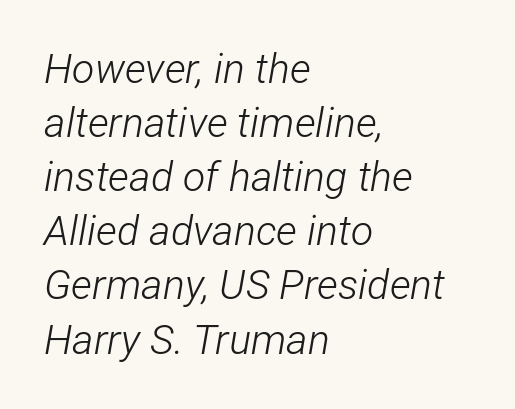
Q: Is the text bold? A: No.
Q: Is the text italic (slanted)? A: Yes, it leans right by about 12 degrees.
Q: Is the text underlined? A: No.
Q: How is the paragraph aligned? A: Left-aligned.
Q: Is the spacing between letters normal or unusually wide? A: Normal.
Q: Is the spacing between lines tight, normal or loose? A: Normal.
Q: Width (condensed, normal, or wide)? A: Condensed.
Q: Stroke contrast? A: Low.
Q: x-height? A: Medium.
Q: Monospaced? A: No.
